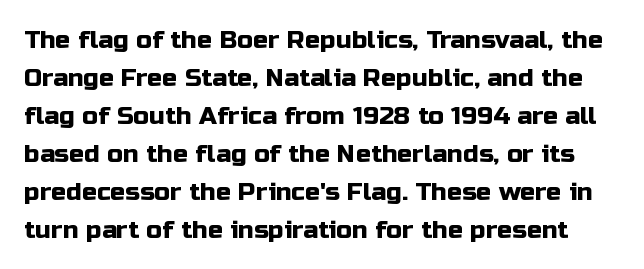
A typesetter would call this leading conventional body-copy spacing. This sample uses plain, unmodified letter spacing. Rule under the text: the space is simply empty. It's the straight-up-and-down kind of type.
